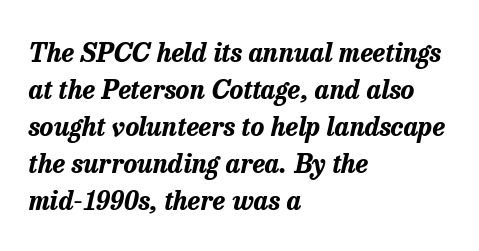
Designer's note — italics engaged. Default kerning and tracking; the words read as compact shapes. Horizontal alignment here is leftward, the default for most running prose. The rows are spaced the way most documents space them. Its strokes are broad and dark, the hallmark of bold type. Descenders hang freely into open space.
